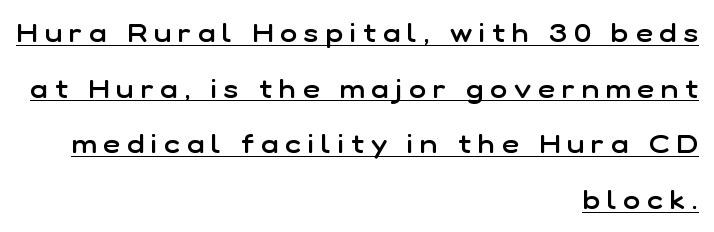
{"italic": "no", "bold": "semi", "underline": "yes", "align": "right", "line_spacing": "loose", "line_spacing_ratio": 2.14, "letter_spacing": "wide", "letter_spacing_em": 0.27, "glyph_px": 26}
